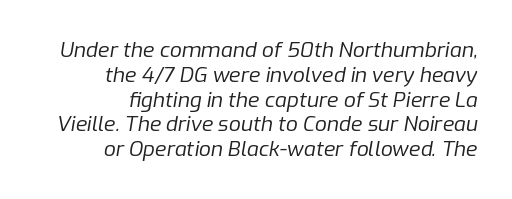
{"italic": "yes", "lean": "right", "slant_degrees": 9, "bold": "no", "underline": "no", "align": "right", "line_spacing_ratio": 1.18, "letter_spacing": "normal", "letter_spacing_em": 0.0, "glyph_px": 21}
